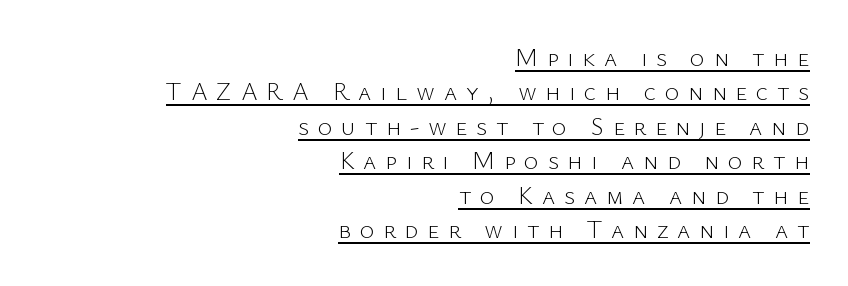
The image shows 25 px text type, upright; set right-aligned, normal line spacing (1.38x), unusually wide letter spacing (+0.35 em), underlined.
